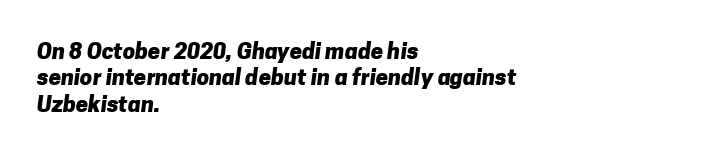
{"bold": "yes", "underline": "no", "align": "left", "line_spacing_ratio": 1.2, "letter_spacing": "normal", "letter_spacing_em": 0.0, "glyph_px": 22}
